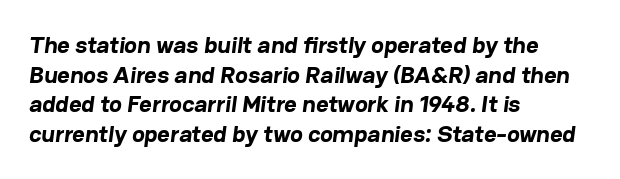
Q: Is the text bold? A: Yes.
Q: Is the text underlined? A: No.
Q: How is the paragraph aligned? A: Left-aligned.
Q: Is the spacing between letters normal or unusually wide? A: Normal.
